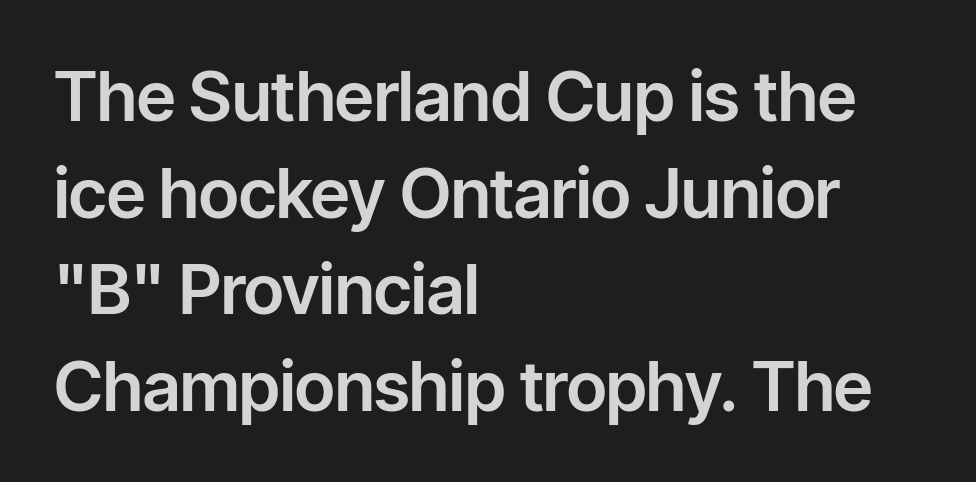
{"serif": "no", "italic": "no", "width": "normal", "stroke_contrast": "low", "x_height": "medium", "monospaced": "no", "underline": "no", "align": "left", "line_spacing": "normal", "line_spacing_ratio": 1.4, "letter_spacing": "normal", "letter_spacing_em": 0.0, "glyph_px": 69}
